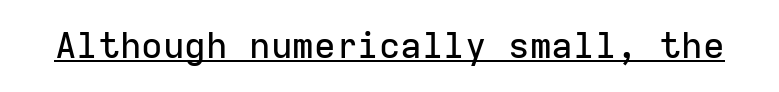
Each word holds together tightly as a unit, with standard inter-letter gaps. You can see a thin bar hugging the bottom of the glyphs. Monospaced: the letters line up in strict vertical columns. Quick note: not italic, upright.
